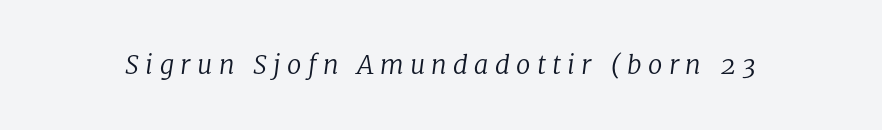
The image shows 26 px text type, italic (leaning right); set unusually wide letter spacing (+0.24 em), not underlined.
